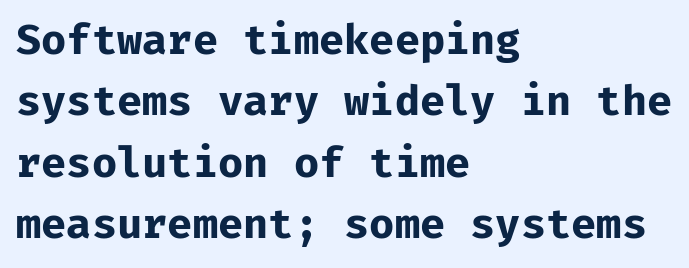
Q: Is the text bold? A: Yes.
Q: Is the text italic (slanted)? A: No, it is upright.
Q: Is the typeface a serif or a sans-serif typeface? A: Sans-serif.
Q: Is the text underlined? A: No.
Q: How is the paragraph aligned? A: Left-aligned.
Q: Is the spacing between letters normal or unusually wide? A: Normal.
Q: Is the spacing between lines tight, normal or loose? A: Normal.
Q: Width (condensed, normal, or wide)? A: Normal.
Q: Stroke contrast? A: Low.
Q: x-height? A: Medium.
